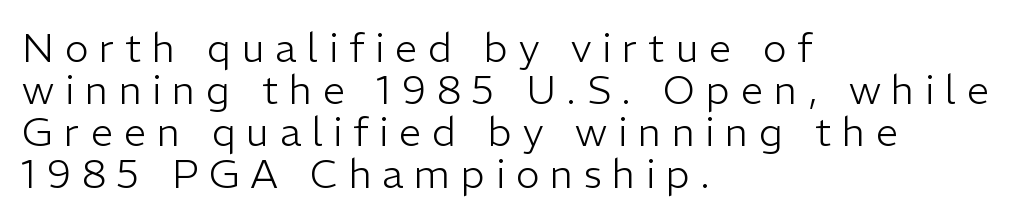
The lettering holds an erect, upright posture throughout. Line spacing here is tight. Is this a fixed-width face? No — the glyphs have proportional, varying widths. The weight would be labelled regular, book, light, or lighter still. Does extra space separate the letters? Yes, quite a lot of it.
